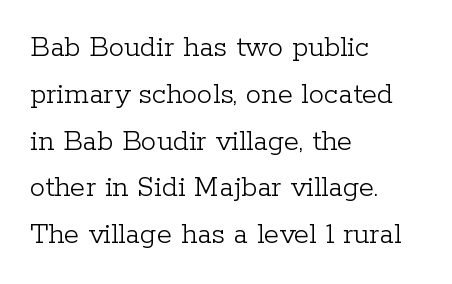
Notice how descenders clear the ascenders below comfortably — that's standard leading. Visually the block forms a straight wall on the left and a jagged coastline on the right. Caption: standard tracking, unaltered. Character widths vary here, with narrow letters taking less room than wide ones. No chunkiness to these letters — they're not bold.
